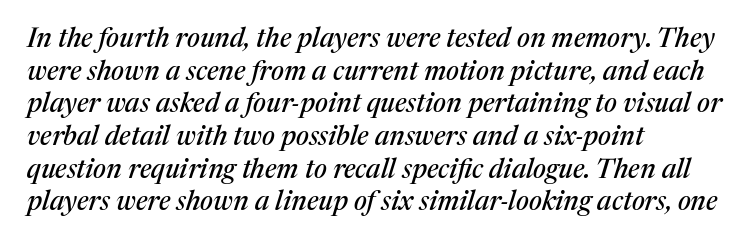
{"italic": "yes", "lean": "right", "slant_degrees": 17, "underline": "no", "align": "left", "line_spacing_ratio": 1.21, "letter_spacing": "normal", "letter_spacing_em": 0.0, "glyph_px": 27}
